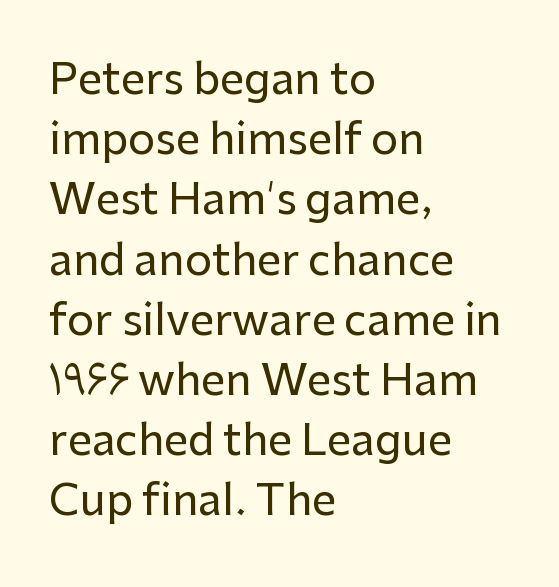
{"serif": "no", "italic": "no", "width": "normal", "stroke_contrast": "low", "x_height": "medium", "monospaced": "no", "underline": "no", "align": "left", "line_spacing": "normal", "line_spacing_ratio": 1.4, "letter_spacing": "normal", "letter_spacing_em": 0.0, "glyph_px": 43}
